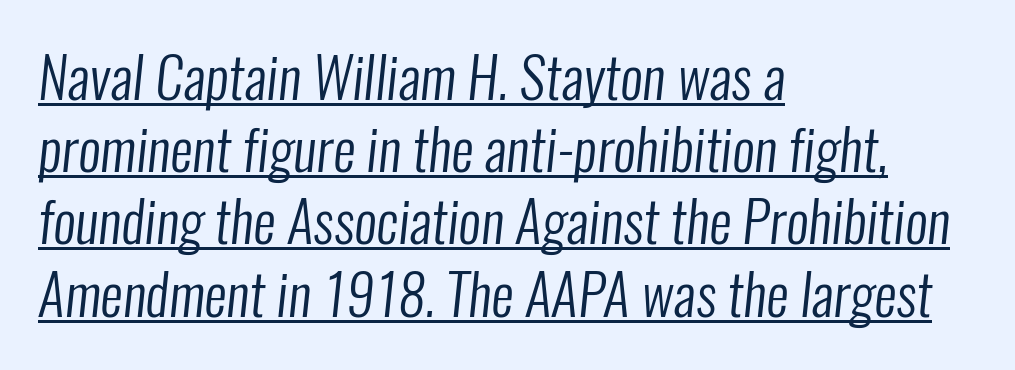
The image shows 56 px regular-weight, condensed sans-serif type; set left-aligned, normal line spacing (1.29x), normal letter spacing, underlined; low stroke contrast and a medium x-height.
